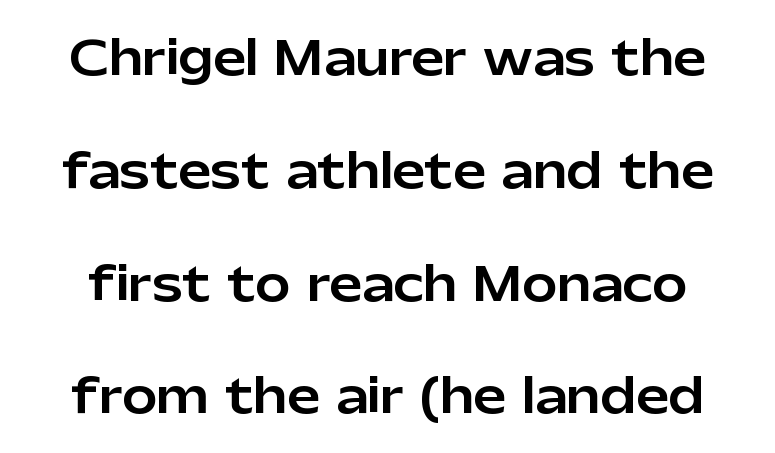
Q: Is the text italic (slanted)? A: No, it is upright.
Q: Is the typeface a serif or a sans-serif typeface? A: Sans-serif.
Q: Is the text underlined? A: No.
Q: Is the spacing between letters normal or unusually wide? A: Normal.
Q: Is the spacing between lines tight, normal or loose? A: Loose.
Q: Width (condensed, normal, or wide)? A: Normal.
Q: Stroke contrast? A: Low.
Q: x-height? A: Medium.
Q: Monospaced? A: No.
